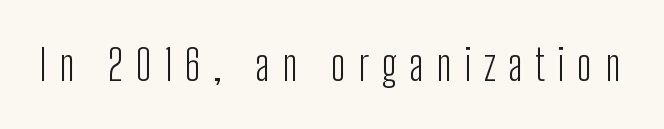
{"serif": "no", "italic": "no", "bold": "no", "weight": "light", "width": "condensed", "stroke_contrast": "low", "x_height": "medium", "monospaced": "no", "underline": "no", "letter_spacing": "wide", "letter_spacing_em": 0.3, "glyph_px": 42}
